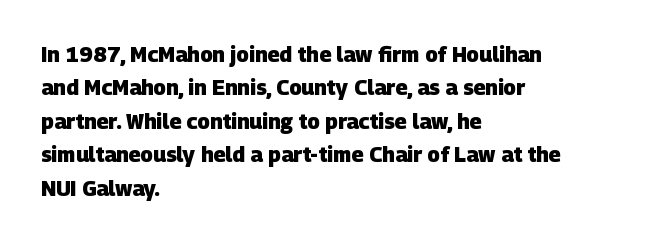
Q: Is the text bold? A: Yes.
Q: Is the text underlined? A: No.
Q: How is the paragraph aligned? A: Left-aligned.
Q: Is the spacing between letters normal or unusually wide? A: Normal.
Q: Is the spacing between lines tight, normal or loose? A: Normal.
